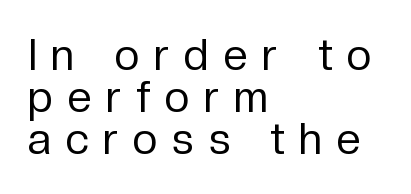
Is the type heavy? It reads as light-to-regular instead. Regarding leading, the lines here are crowded together. Left-aligned paragraph, ragged on the right. There is plenty of visible air inserted between adjacent glyphs.
